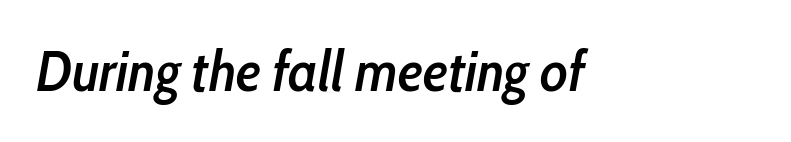
Characters follow at the spacing the type designer built in. Quick note: underline off. If you drew a line through each stem, it would be angled. Each letter keeps its own natural width here, so spacing adapts to shape. Weight check: semibold — heavier than regular, not quite bold.
